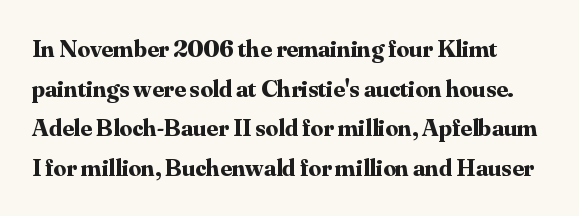
The image shows 25 px bold type, upright; set normal line spacing (1.59x), normal letter spacing, not underlined.
